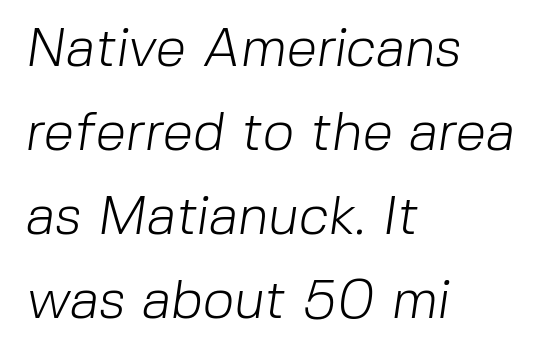
{"serif": "no", "bold": "no", "weight": "light", "width": "normal", "stroke_contrast": "low", "x_height": "medium", "monospaced": "no", "underline": "no", "align": "left", "line_spacing": "normal", "line_spacing_ratio": 1.53, "letter_spacing": "normal", "letter_spacing_em": 0.0, "glyph_px": 55}
